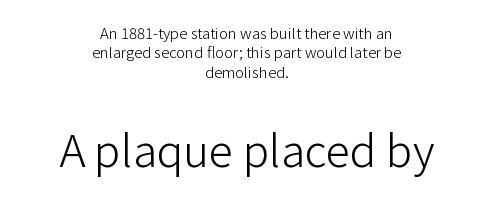
Are there feet on the stems? There aren't — it's a sans. These lines are centered, leaving both edges ragged. The strokes carry an ordinary text weight at most. The lower block of text is set noticeably larger than the block above it. Compared with typical body copy, the letter spacing here is the same.
